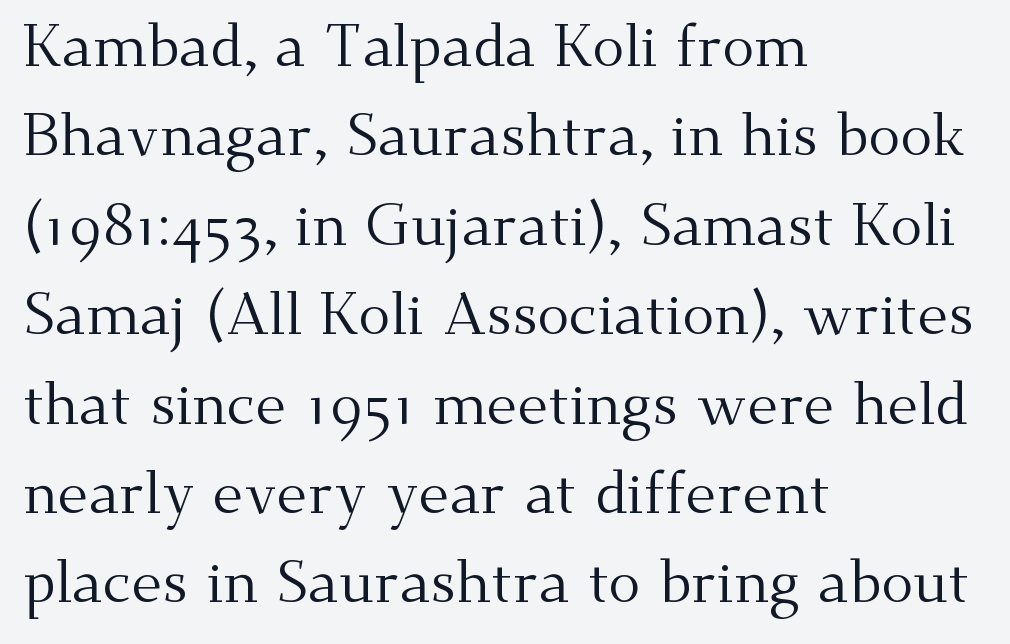
The image shows 60 px regular-weight serif type, upright; set left-aligned, normal line spacing (1.49x), normal letter spacing, not underlined; medium stroke contrast and a small x-height.
